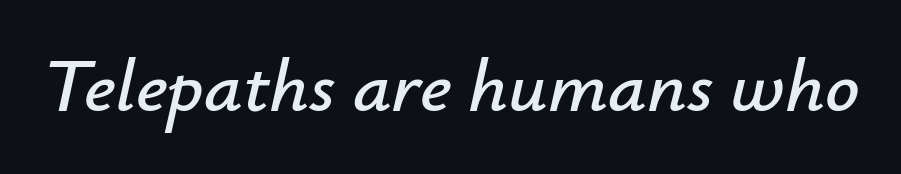
Compared with ordinary roman type, these characters are visibly tilted. Spacing verdict: proportional, widths tailored to each character. Students, note that the glyphs here touch the page at normal intervals. Underlining? Definitely not there.
